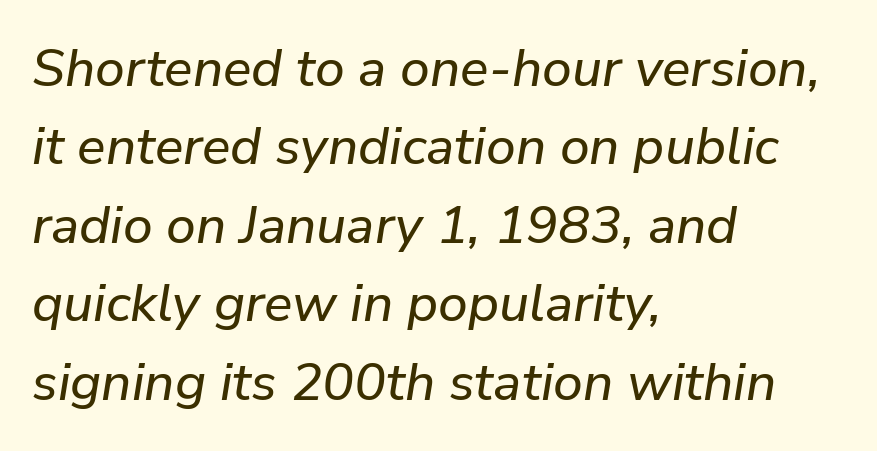
The image shows 53 px text type, italic (leaning right); set left-aligned, normal line spacing (1.48x), normal letter spacing, not underlined; low stroke contrast and a medium x-height.
